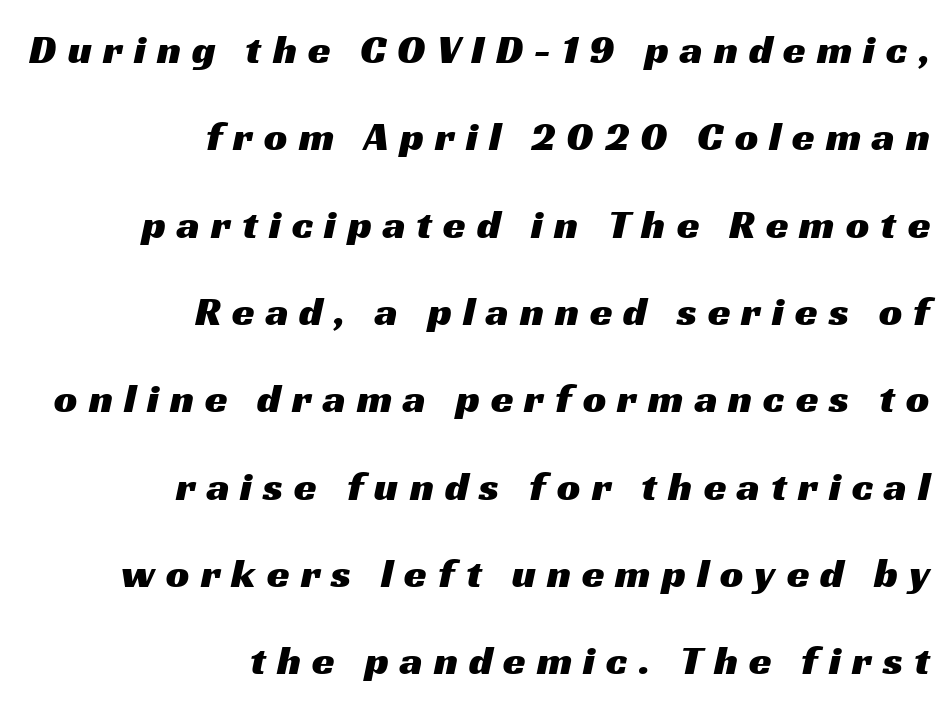
Q: Is the typeface a serif or a sans-serif typeface? A: Sans-serif.
Q: Is the text underlined? A: No.
Q: How is the paragraph aligned? A: Right-aligned.
Q: Is the spacing between letters normal or unusually wide? A: Unusually wide.
Q: Is the spacing between lines tight, normal or loose? A: Loose.
Q: Width (condensed, normal, or wide)? A: Wide.
Q: Stroke contrast? A: Medium.
Q: x-height? A: Medium.
Q: Monospaced? A: No.
